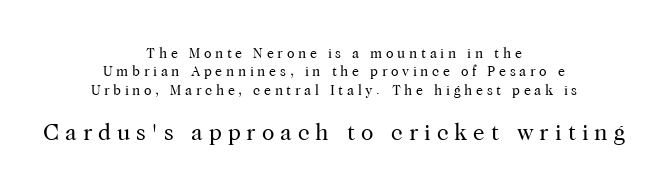
{"italic": "no", "bold": "no", "underline": "no", "align": "center", "line_spacing": "normal", "line_spacing_ratio": 1.31, "letter_spacing": "wide", "letter_spacing_em": 0.26, "larger_block": "second", "size_ratio": 1.64, "glyph_px": 23}
